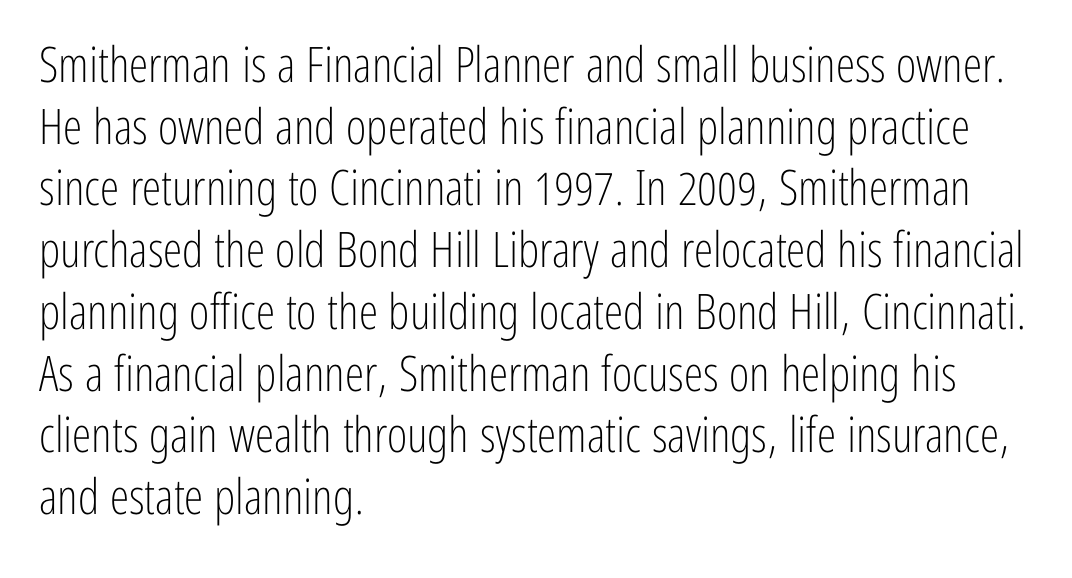
You could not count columns in this text — the font is proportionally spaced. Visually the block forms a straight wall on the left and a jagged coastline on the right. The rendering shows plain stroke endings on the letterforms — a sans-serif design. Anything drawn beneath the words? Only blank space. Ascenders rise straight up at ninety degrees.
